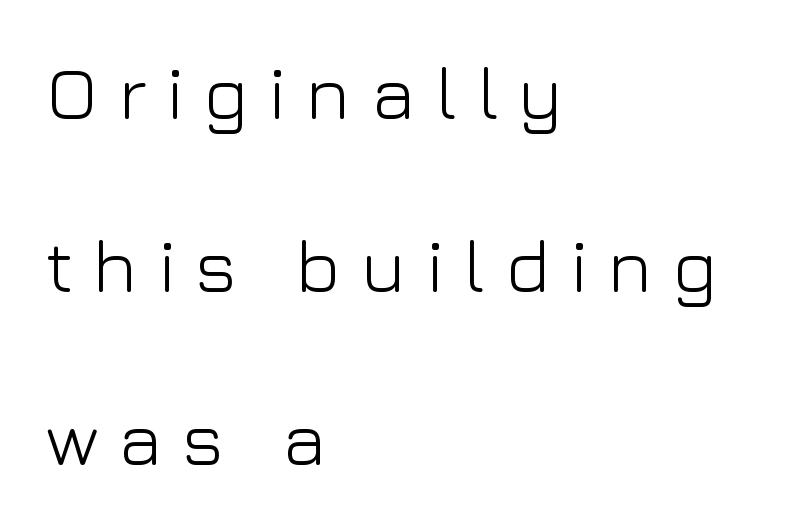
Q: Is the text bold? A: No.
Q: Is the text italic (slanted)? A: No, it is upright.
Q: Is the typeface a serif or a sans-serif typeface? A: Sans-serif.
Q: Is the text underlined? A: No.
Q: How is the paragraph aligned? A: Left-aligned.
Q: Is the spacing between letters normal or unusually wide? A: Unusually wide.
Q: Is the spacing between lines tight, normal or loose? A: Loose.
Q: Width (condensed, normal, or wide)? A: Normal.
Q: Stroke contrast? A: Low.
Q: x-height? A: Medium.
Q: Monospaced? A: No.
